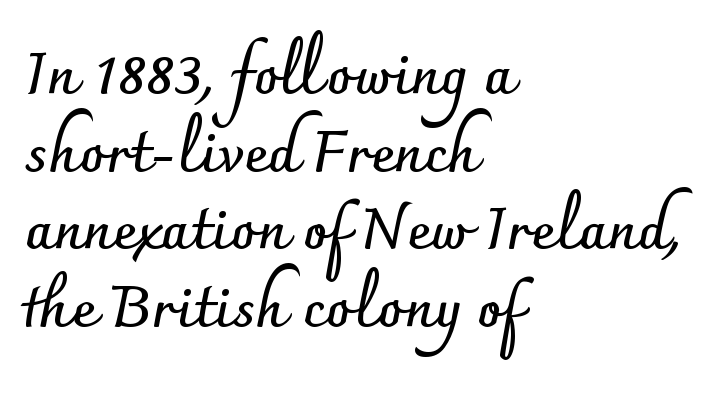
{"serif": "no", "bold": "yes", "weight": "semibold", "width": "normal", "stroke_contrast": "low", "x_height": "small", "monospaced": "no", "underline": "no", "align": "left", "line_spacing": "normal", "line_spacing_ratio": 1.34, "letter_spacing": "normal", "letter_spacing_em": 0.0, "glyph_px": 58}
